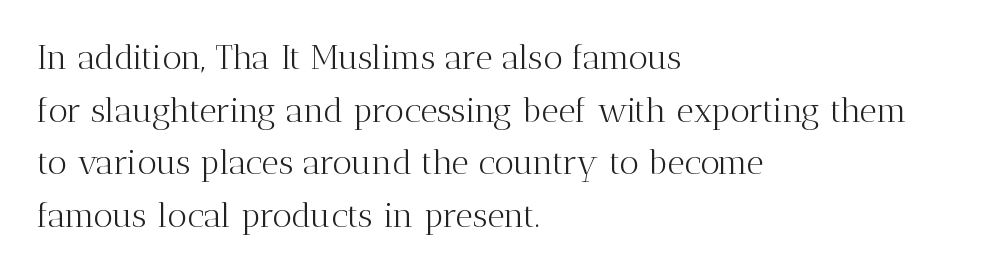
{"serif": "yes", "italic": "no", "bold": "no", "weight": "light", "width": "normal", "stroke_contrast": "medium", "x_height": "medium", "monospaced": "no", "underline": "no", "align": "left", "line_spacing": "normal", "line_spacing_ratio": 1.55, "letter_spacing": "normal", "letter_spacing_em": 0.0, "glyph_px": 34}
